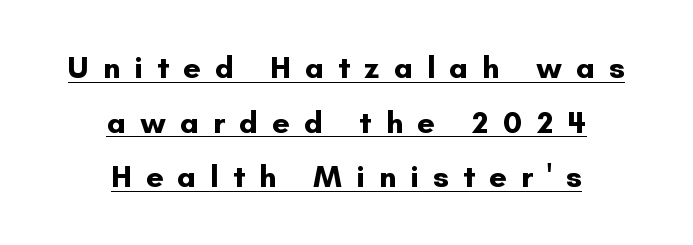
You could not count columns in this text — the font is proportionally spaced. Posture: upright roman. Heavy, bold letterforms. Has an underline been added? It has. I'd call this a sans setting — the letters go barefoot. Substantial extra tracking has been applied to these lines.
